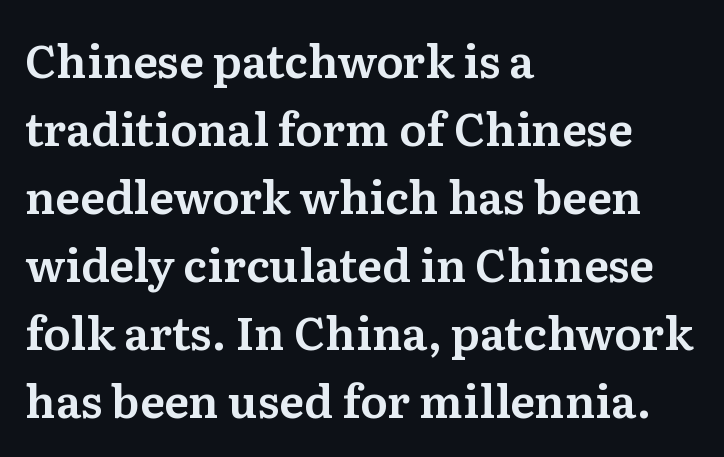
The typography opts for an upright posture over an oblique one. Teacher's note: observe the even left margin — that is flush-left alignment. Proportional: the letters do not fall into vertical columns. The block of text has a typical density, with ordinary space between rows. Small tapered or slab feet sit at the stroke ends, so this counts as serif. Only glyphs here, with clear space below each row.
